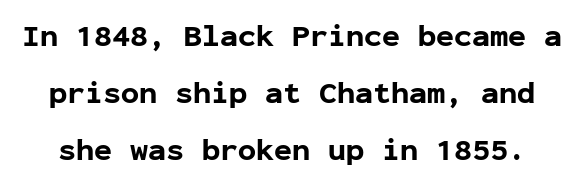
Q: Is the text bold? A: Yes.
Q: Is the text italic (slanted)? A: No, it is upright.
Q: Is the typeface a serif or a sans-serif typeface? A: Sans-serif.
Q: Is the text underlined? A: No.
Q: Is the spacing between letters normal or unusually wide? A: Normal.
Q: Is the spacing between lines tight, normal or loose? A: Loose.
Q: Width (condensed, normal, or wide)? A: Normal.
Q: Stroke contrast? A: Low.
Q: x-height? A: Medium.
Q: Monospaced? A: Yes.
